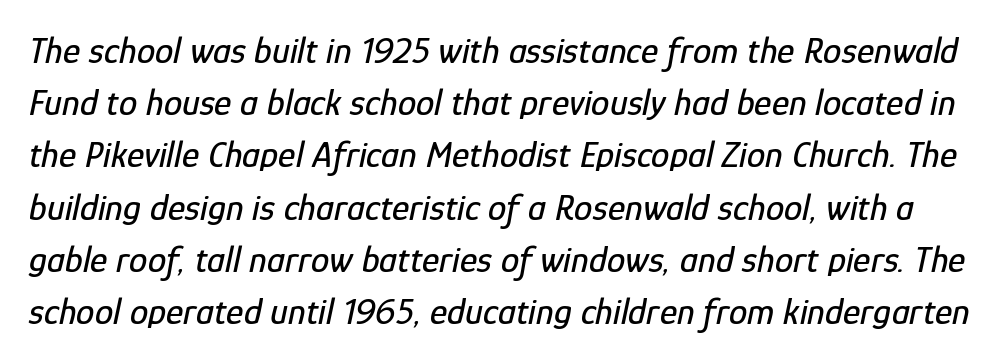
Q: Is the text italic (slanted)? A: Yes, it leans right by about 12 degrees.
Q: Is the text underlined? A: No.
Q: Is the spacing between letters normal or unusually wide? A: Normal.
Q: Is the spacing between lines tight, normal or loose? A: Normal.
Q: Width (condensed, normal, or wide)? A: Condensed.
Q: Stroke contrast? A: Low.
Q: x-height? A: Medium.
Q: Monospaced? A: No.
